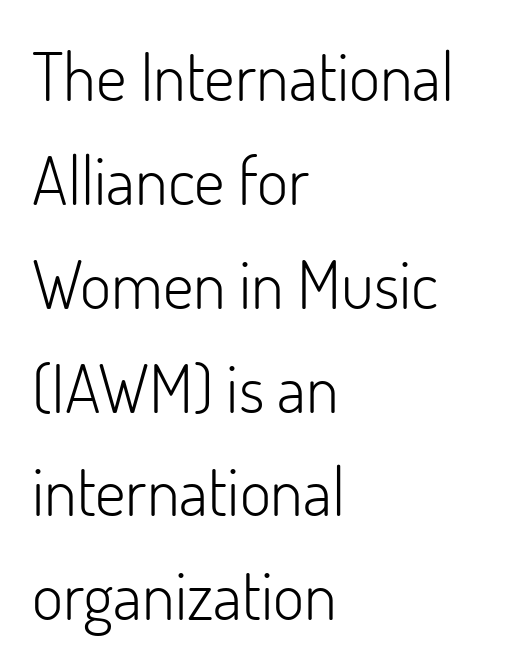
The zone under the glyphs is completely vacant. Letters have the restrained weight of plain body copy at most. Rendered with straight, roman letterforms. These lines are set flush left with a ragged right edge. Nope, no serifs anywhere on these letters.
